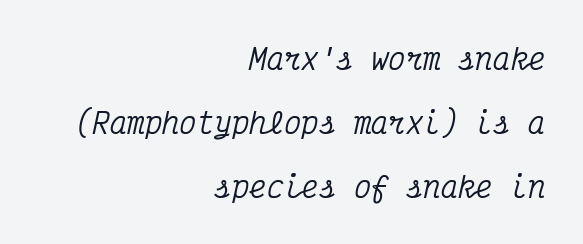
One glance says open: line gaps are wider than usual. Letterform terminals end in serifs throughout the passage. Tall strokes in this sample are angled rather than plumb. There is no visible air inserted between adjacent glyphs. Reading down the block, your eye finds every line finishing at a fixed right position.
